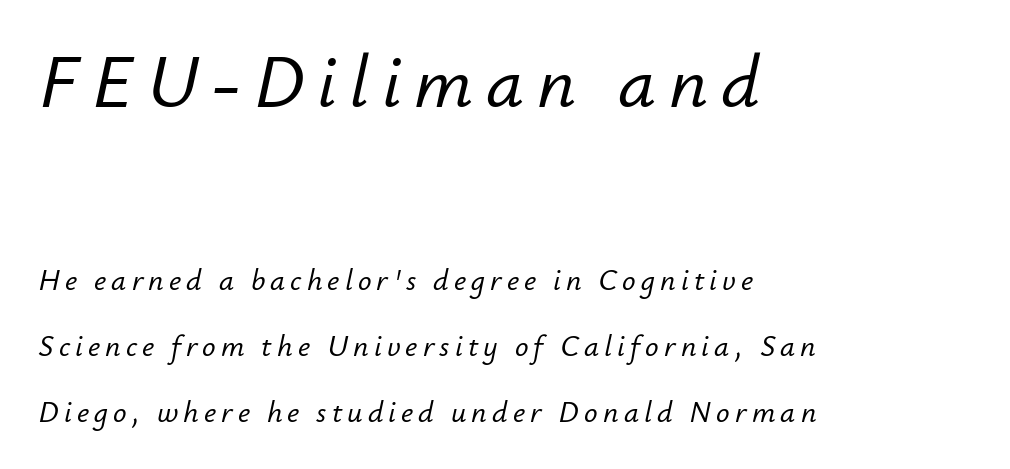
{"italic": "yes", "lean": "right", "slant_degrees": 12, "width": "normal", "stroke_contrast": "low", "x_height": "small", "monospaced": "no", "underline": "no", "align": "left", "line_spacing": "loose", "line_spacing_ratio": 2.19, "larger_block": "first", "size_ratio": 2.5, "glyph_px": 75}
